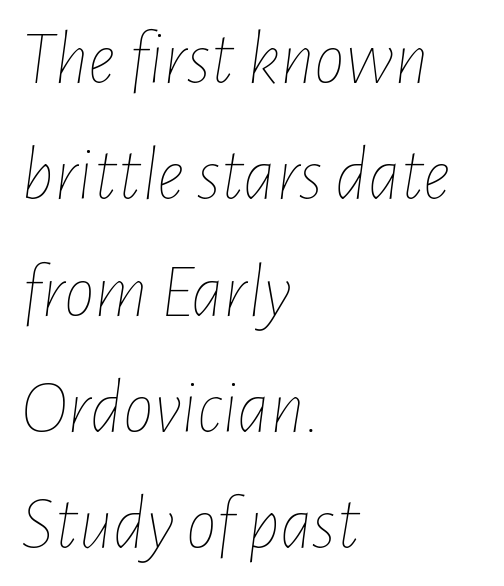
The image shows 77 px thin, condensed type, italic (leaning right); set left-aligned, normal line spacing (1.51x), normal letter spacing, not underlined; low stroke contrast and a medium x-height.
